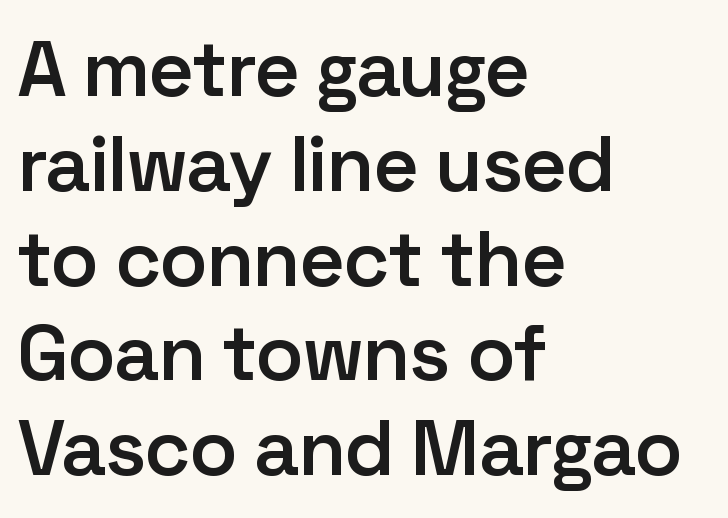
Line beginnings align vertically; line endings do not. The passage shown is not underscored anywhere. A semibold gives these letters moderate extra thickness, short of bold. Each word holds together tightly as a unit, with standard inter-letter gaps. Look at the bottom of the vertical strokes: they stop flat, with no serifs.
